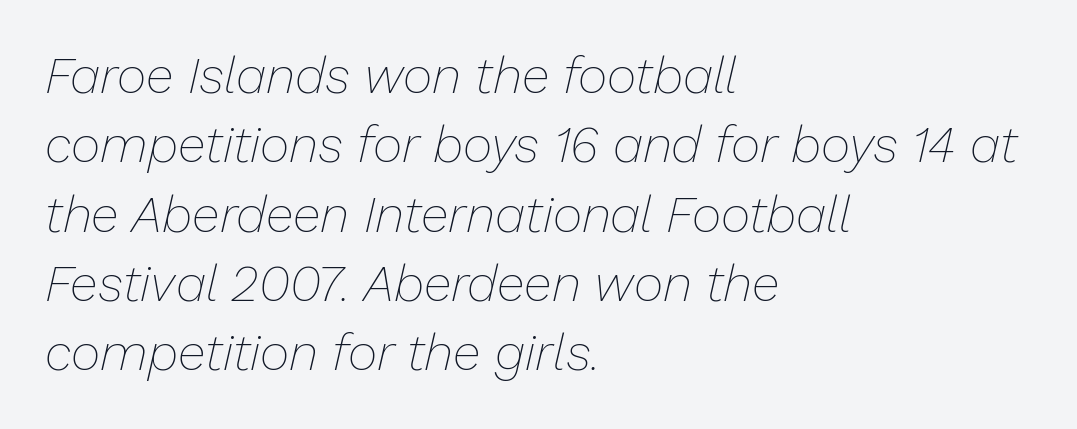
{"italic": "yes", "lean": "right", "slant_degrees": 13, "bold": "no", "weight": "thin", "width": "normal", "stroke_contrast": "low", "x_height": "medium", "monospaced": "no", "underline": "no", "align": "left", "line_spacing": "normal", "line_spacing_ratio": 1.36, "letter_spacing": "normal", "letter_spacing_em": 0.0, "glyph_px": 51}
